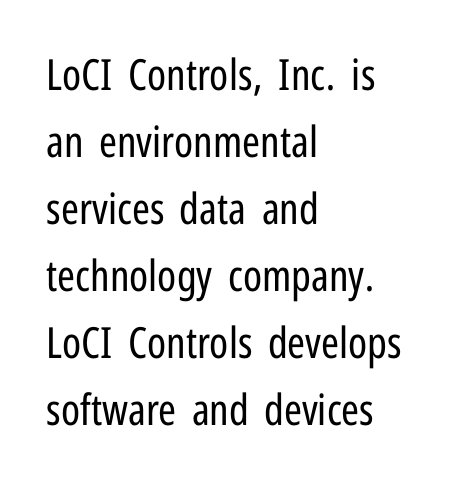
The image shows 43 px regular-weight, condensed sans-serif type, upright; set left-aligned, normal line spacing (1.56x), normal letter spacing, not underlined; low stroke contrast and a medium x-height.
